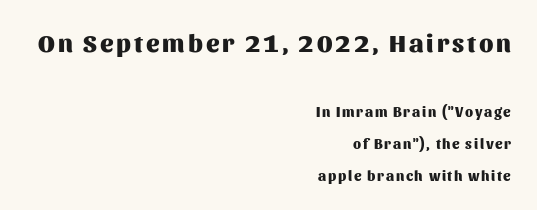
Q: Is the text bold? A: Yes.
Q: Is the text italic (slanted)? A: No, it is upright.
Q: Is the text underlined? A: No.
Q: How is the paragraph aligned? A: Right-aligned.
Q: Is the spacing between lines tight, normal or loose? A: Loose.
Q: Which block of text is set in a larger size, the first (top) or the second (bottom)? A: The first (top) one.
